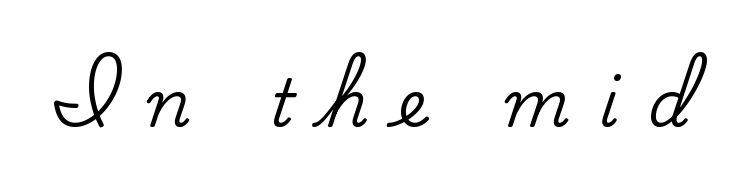
The letters are spread apart with noticeably loose tracking. In terms of letterform style, serifs are clearly present. This sample has the flowing, uneven cadence of proportional lettering.
